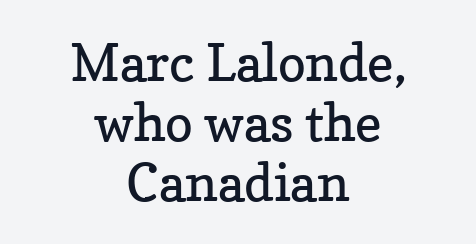
{"serif": "yes", "italic": "no", "bold": "no", "weight": "regular", "width": "normal", "stroke_contrast": "low", "x_height": "medium", "monospaced": "no", "underline": "no", "align": "center", "line_spacing": "tight", "line_spacing_ratio": 1.15, "letter_spacing": "normal", "letter_spacing_em": 0.0, "glyph_px": 52}
